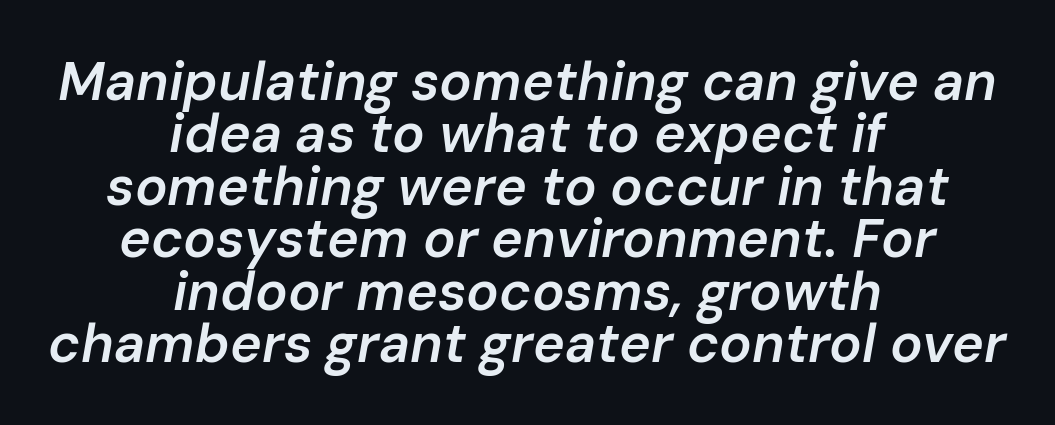
Q: Is the text bold? A: Semi-bold.
Q: Is the text italic (slanted)? A: Yes, it leans right by about 10 degrees.
Q: Is the text underlined? A: No.
Q: How is the paragraph aligned? A: Centered.
Q: Is the spacing between letters normal or unusually wide? A: Normal.
Q: Is the spacing between lines tight, normal or loose? A: Tight.
Q: Width (condensed, normal, or wide)? A: Normal.
Q: Stroke contrast? A: Low.
Q: x-height? A: Medium.
Q: Monospaced? A: No.
